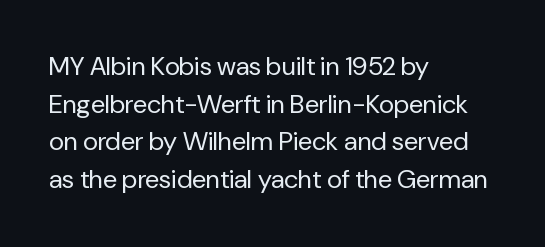
Q: Is the text bold? A: No.
Q: Is the text italic (slanted)? A: No, it is upright.
Q: Is the text underlined? A: No.
Q: How is the paragraph aligned? A: Left-aligned.
Q: Is the spacing between letters normal or unusually wide? A: Normal.
Q: Is the spacing between lines tight, normal or loose? A: Normal.
